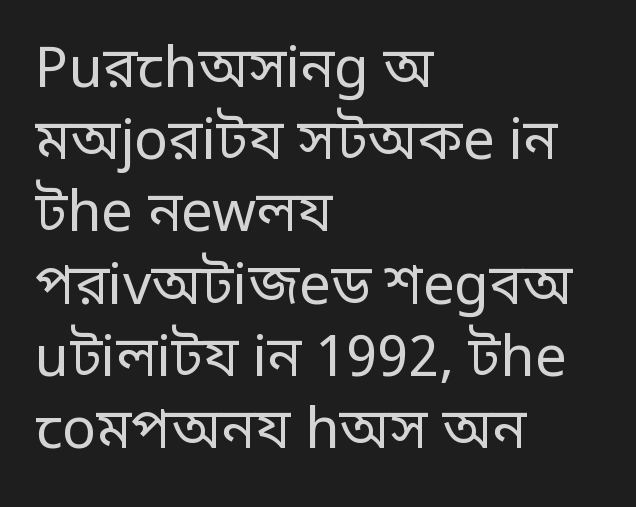
The font family rendered here belongs to the sans-serif group. Type without underlining. Each word holds together tightly as a unit, with standard inter-letter gaps. Style check: upright. Stems and bowls with no extra thickness — not bold. The text block is weighted toward the left margin, trailing off unevenly rightward.
